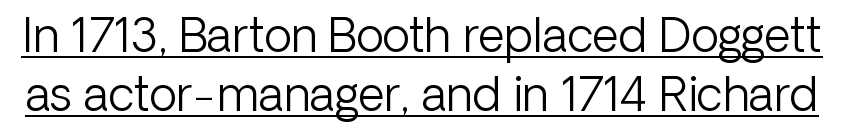
Q: Is the text bold? A: No.
Q: Is the text italic (slanted)? A: No, it is upright.
Q: Is the typeface a serif or a sans-serif typeface? A: Sans-serif.
Q: Is the text underlined? A: Yes.
Q: Is the spacing between letters normal or unusually wide? A: Normal.
Q: Is the spacing between lines tight, normal or loose? A: Normal.
Q: Width (condensed, normal, or wide)? A: Normal.
Q: Stroke contrast? A: Low.
Q: x-height? A: Medium.
Q: Monospaced? A: No.
